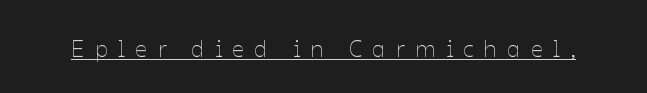
The image shows 24 px text type, upright; set unusually wide letter spacing (+0.42 em), underlined.
